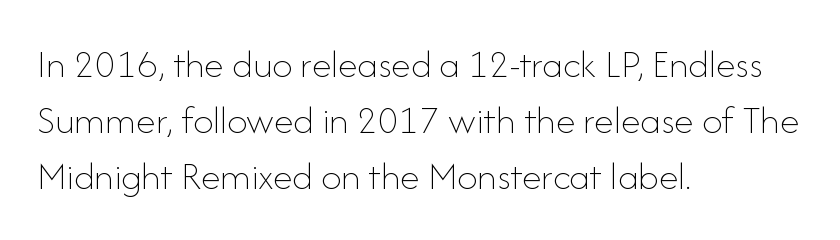
Reading down the column, the eye jumps a familiar distance to each next line. Type without underlining. Compared with a typical body face, this is equally light or lighter still. Each letter keeps its own natural width here, so spacing adapts to shape. The gaps between neighbouring characters are ordinary and unremarkable.
